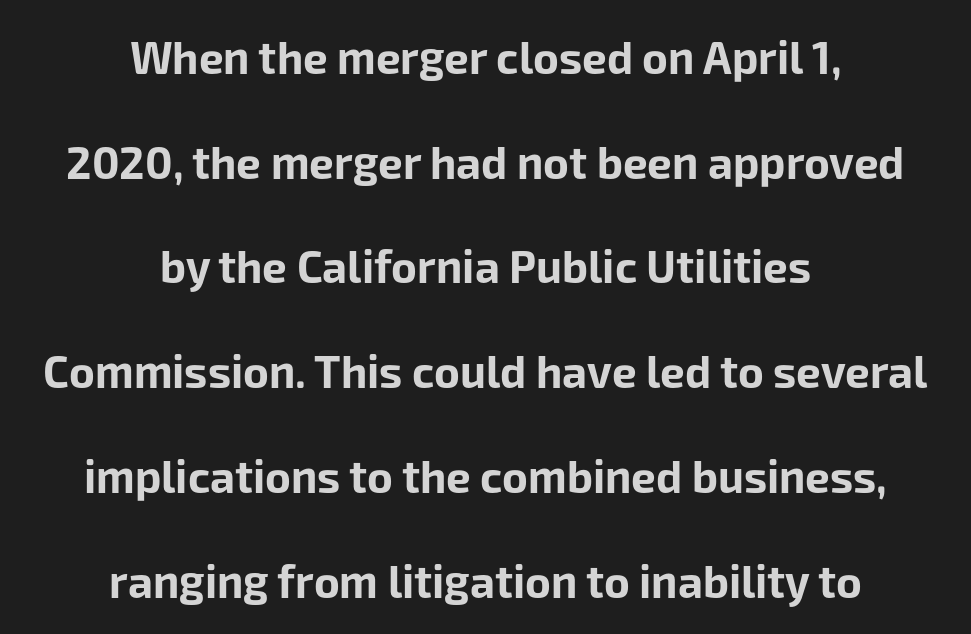
Q: Is the text bold? A: Yes.
Q: Is the text italic (slanted)? A: No, it is upright.
Q: Is the typeface a serif or a sans-serif typeface? A: Sans-serif.
Q: Is the text underlined? A: No.
Q: How is the paragraph aligned? A: Centered.
Q: Is the spacing between letters normal or unusually wide? A: Normal.
Q: Is the spacing between lines tight, normal or loose? A: Loose.
Q: Width (condensed, normal, or wide)? A: Normal.
Q: Stroke contrast? A: Low.
Q: x-height? A: Medium.
Q: Monospaced? A: No.
